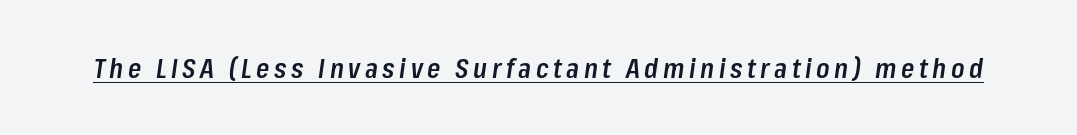
Q: Is the text bold? A: Semi-bold.
Q: Is the text italic (slanted)? A: Yes, it leans right by about 8 degrees.
Q: Is the text underlined? A: Yes.
